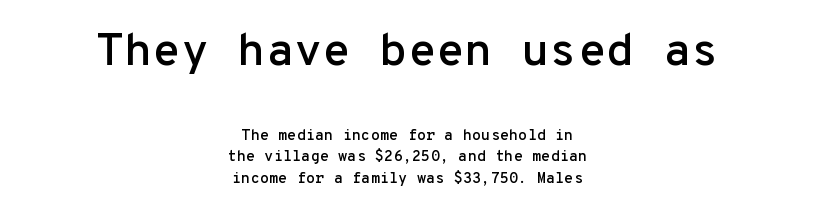
Q: Is the text italic (slanted)? A: No, it is upright.
Q: Is the typeface a serif or a sans-serif typeface? A: Sans-serif.
Q: Is the text underlined? A: No.
Q: How is the paragraph aligned? A: Centered.
Q: Is the spacing between letters normal or unusually wide? A: Normal.
Q: Is the spacing between lines tight, normal or loose? A: Normal.
Q: Which block of text is set in a larger size, the first (top) or the second (bottom)? A: The first (top) one.
Q: Width (condensed, normal, or wide)? A: Normal.
Q: Stroke contrast? A: Low.
Q: x-height? A: Medium.
Q: Monospaced? A: Yes.
